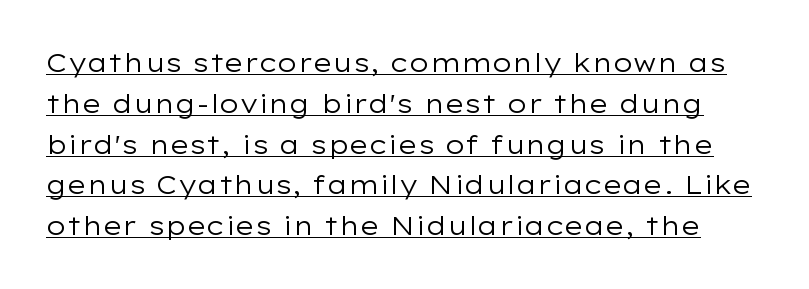
The image shows 26 px text type, upright; set normal line spacing (1.57x), normal letter spacing, underlined.
